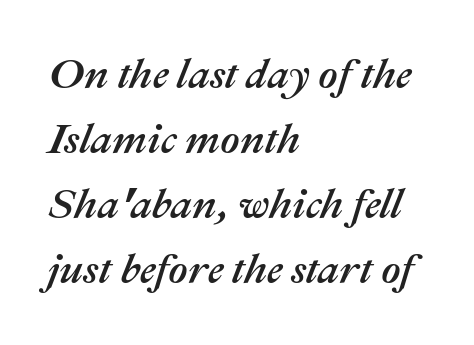
A typesetter would call this proportional, since set widths differ per character. Where is the straight margin? On the left. Descender tails drop into unmarked territory. Evenly set lines give the paragraph a standard silhouette. Between one letter and the next there's only the usual sliver of space. This is oblique type, the kind used for emphasis or titles.
